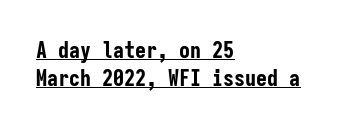
The image shows 22 px bold type, upright; set left-aligned, normal line spacing (1.28x), normal letter spacing, underlined.
